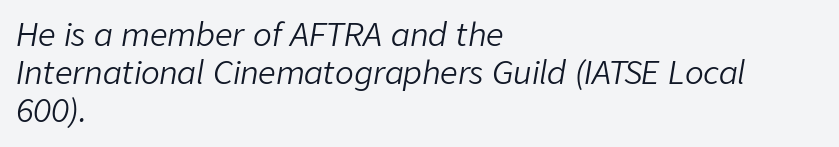
Caption: standard tracking, unaltered. Is this a fixed-width face? No — the glyphs have proportional, varying widths. The rendering anchors every line to the left-hand side. A typesetter would mark this as italic. The specimen omits any rule beneath the text block's lines. Weight class: somewhere from thin through regular.
